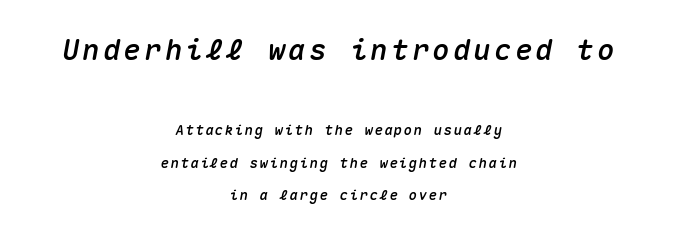
Q: Is the text italic (slanted)? A: Yes, it leans right by about 10 degrees.
Q: Is the text underlined? A: No.
Q: How is the paragraph aligned? A: Centered.
Q: Is the spacing between lines tight, normal or loose? A: Loose.
Q: Which block of text is set in a larger size, the first (top) or the second (bottom)? A: The first (top) one.
Q: Width (condensed, normal, or wide)? A: Normal.
Q: Stroke contrast? A: Medium.
Q: x-height? A: Medium.
Q: Monospaced? A: Yes.
